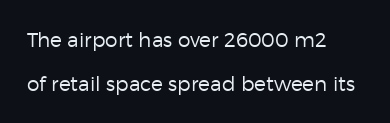
Q: Is the text bold? A: No.
Q: Is the text italic (slanted)? A: No, it is upright.
Q: Is the text underlined? A: No.
Q: How is the paragraph aligned? A: Left-aligned.
Q: Is the spacing between letters normal or unusually wide? A: Normal.
Q: Is the spacing between lines tight, normal or loose? A: Loose.
